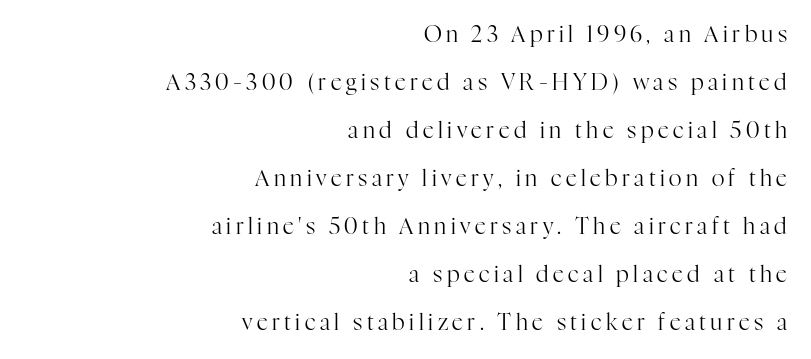
The image shows 22 px text type, upright; set right-aligned, loose line spacing (2.18x), unusually wide letter spacing (+0.2 em), not underlined.
